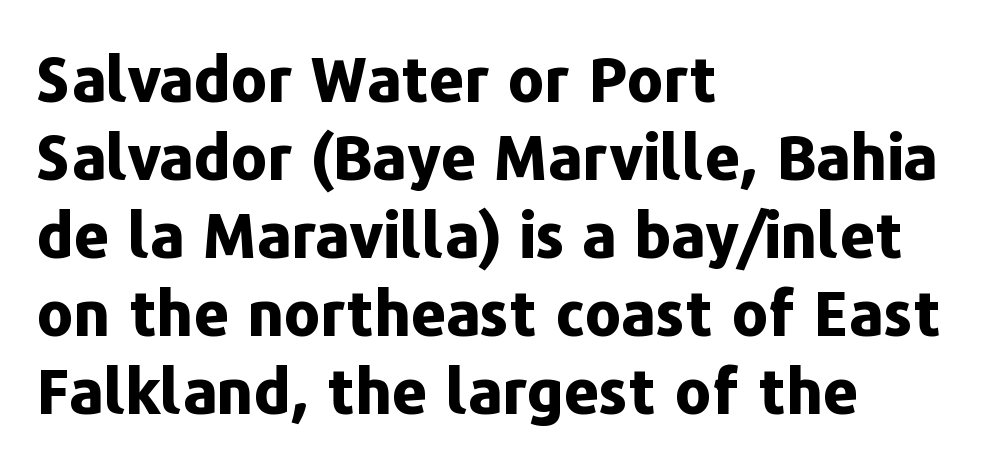
The image shows 62 px bold sans-serif type, upright; set left-aligned, normal line spacing (1.26x), normal letter spacing, not underlined; low stroke contrast and a medium x-height.
